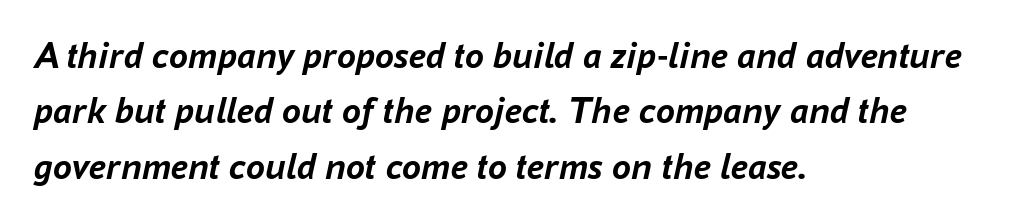
Q: Is the text bold? A: Yes.
Q: Is the text italic (slanted)? A: Yes, it leans right by about 16 degrees.
Q: Is the text underlined? A: No.
Q: How is the paragraph aligned? A: Left-aligned.
Q: Is the spacing between letters normal or unusually wide? A: Normal.
Q: Is the spacing between lines tight, normal or loose? A: Normal.
Q: Width (condensed, normal, or wide)? A: Normal.
Q: Stroke contrast? A: Low.
Q: x-height? A: Medium.
Q: Monospaced? A: No.
